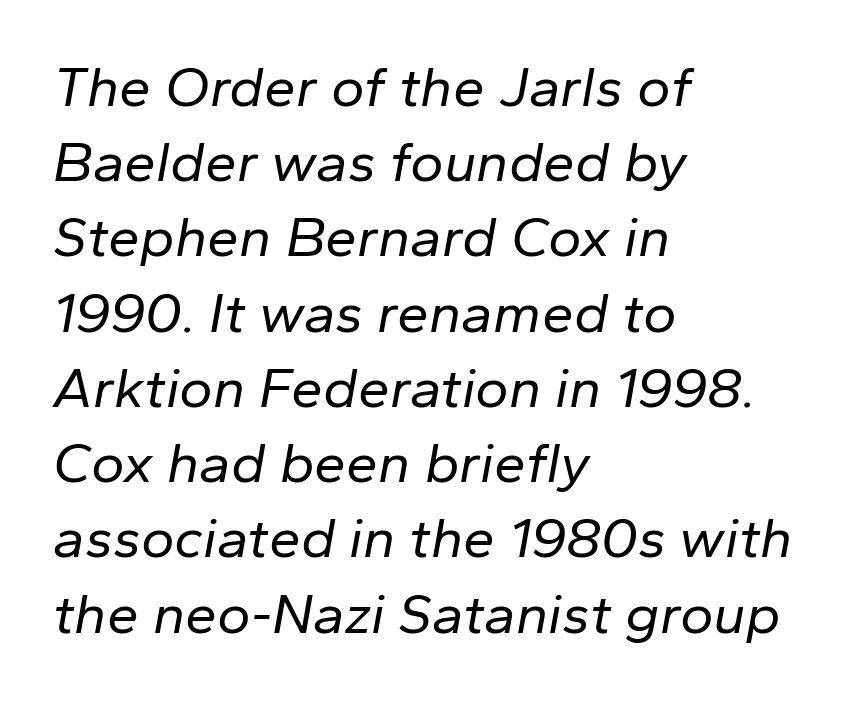
The image shows 57 px regular-weight type, italic (leaning right); set left-aligned, normal line spacing (1.32x), normal letter spacing, not underlined; low stroke contrast and a medium x-height.
